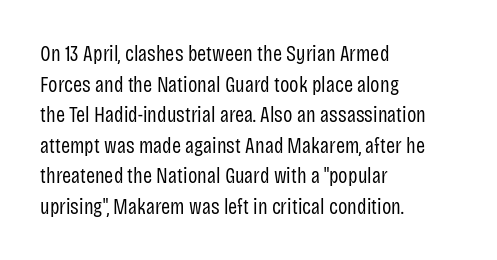
{"italic": "no", "bold": "no", "underline": "no", "align": "left", "line_spacing": "normal", "line_spacing_ratio": 1.39, "letter_spacing": "normal", "letter_spacing_em": 0.0, "glyph_px": 22}
